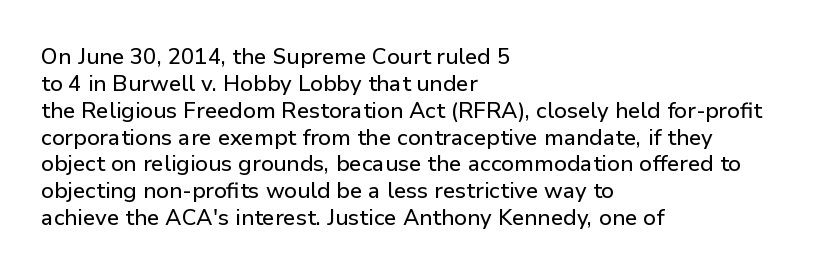
The image shows 22 px text type, upright; set left-aligned, line spacing 1.22x, normal letter spacing, not underlined.
